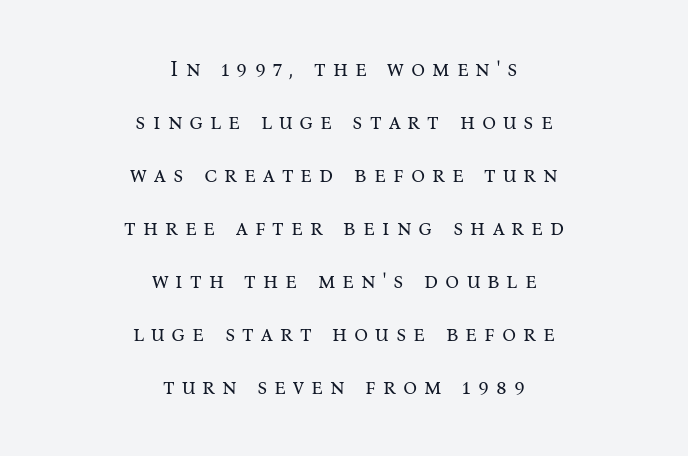
{"italic": "no", "bold": "no", "underline": "no", "align": "center", "line_spacing": "loose", "line_spacing_ratio": 2.41, "letter_spacing": "wide", "letter_spacing_em": 0.32, "glyph_px": 22}
